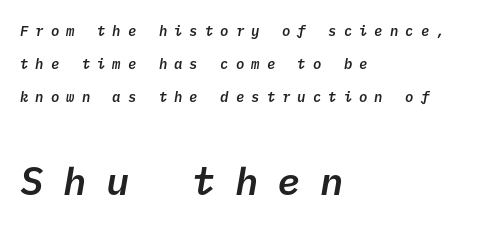
{"serif": "no", "bold": "semi", "weight": "semibold", "width": "normal", "stroke_contrast": "low", "x_height": "medium", "underline": "no", "align": "left", "line_spacing": "loose", "line_spacing_ratio": 2.36, "letter_spacing": "wide", "letter_spacing_em": 0.5, "larger_block": "second", "size_ratio": 2.79, "glyph_px": 39}
